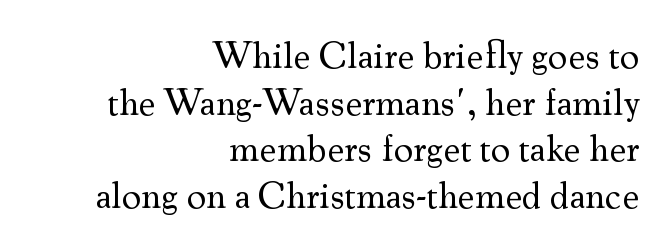
The image shows 38 px regular-weight serif type, upright; set right-aligned, line spacing 1.23x, normal letter spacing, not underlined; medium stroke contrast and a small x-height.
